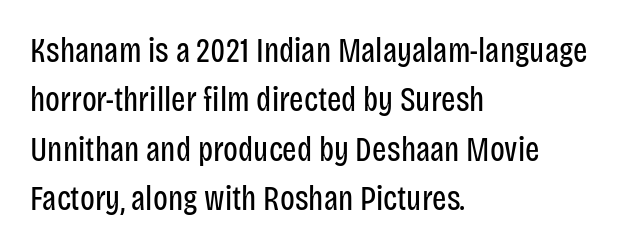
The letterforms sit at book weight or below. One glance says typical: line gaps are just what's usual. Does the lettering tilt? It doesn't — this is upright. A clean baseline with only descenders dipping below it. Observe the absence of serifs on each vertical stroke in this sample.
